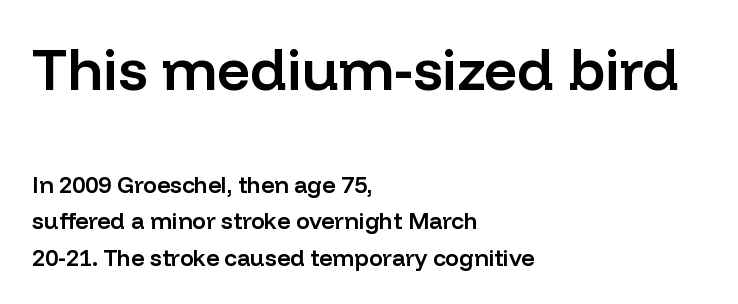
{"serif": "no", "italic": "no", "bold": "semi", "weight": "semibold", "width": "normal", "stroke_contrast": "low", "x_height": "medium", "monospaced": "no", "underline": "no", "align": "left", "line_spacing": "normal", "line_spacing_ratio": 1.58, "letter_spacing": "normal", "letter_spacing_em": 0.0, "larger_block": "first", "size_ratio": 2.52, "glyph_px": 58}
